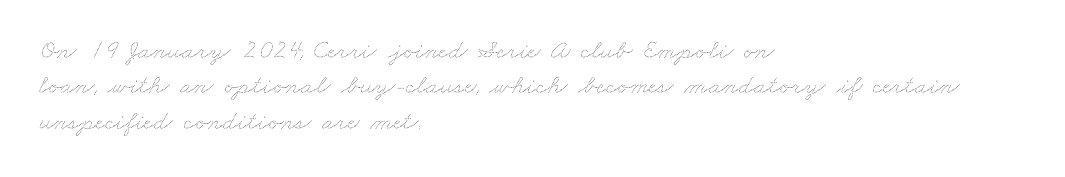
Q: Is the text bold? A: No.
Q: Is the text underlined? A: No.
Q: How is the paragraph aligned? A: Left-aligned.
Q: Is the spacing between letters normal or unusually wide? A: Normal.
Q: Is the spacing between lines tight, normal or loose? A: Normal.
